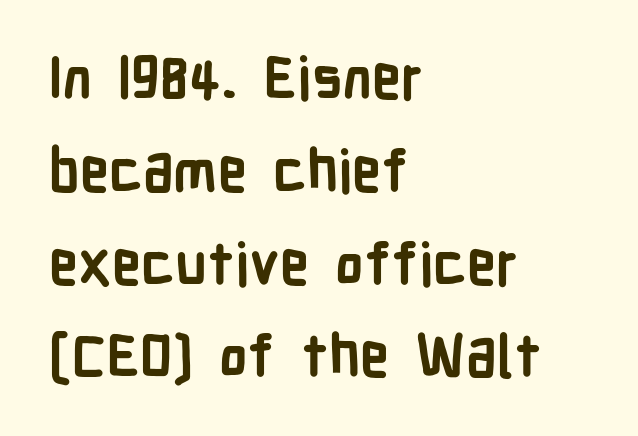
Q: Is the text bold? A: Yes.
Q: Is the text italic (slanted)? A: No, it is upright.
Q: Is the typeface a serif or a sans-serif typeface? A: Sans-serif.
Q: Is the text underlined? A: No.
Q: How is the paragraph aligned? A: Left-aligned.
Q: Is the spacing between letters normal or unusually wide? A: Normal.
Q: Is the spacing between lines tight, normal or loose? A: Normal.
Q: Width (condensed, normal, or wide)? A: Condensed.
Q: Stroke contrast? A: Low.
Q: x-height? A: Medium.
Q: Monospaced? A: No.
